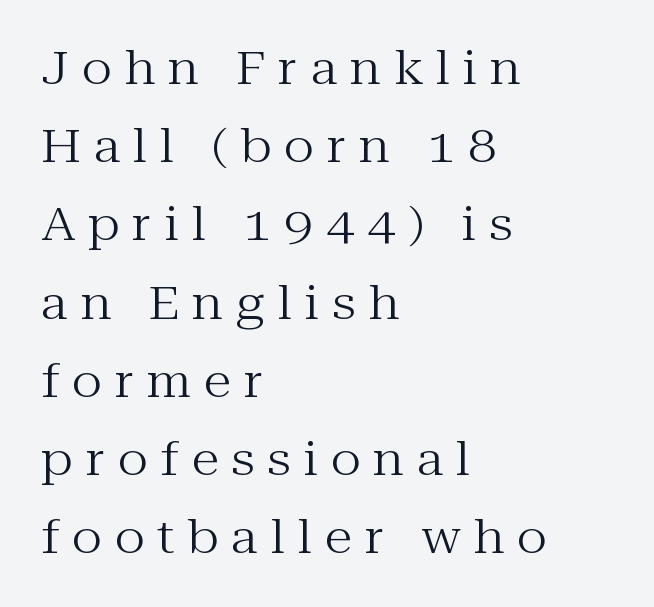
Q: Is the text bold? A: No.
Q: Is the text italic (slanted)? A: No, it is upright.
Q: Is the typeface a serif or a sans-serif typeface? A: Serif.
Q: Is the text underlined? A: No.
Q: How is the paragraph aligned? A: Left-aligned.
Q: Is the spacing between letters normal or unusually wide? A: Unusually wide.
Q: Is the spacing between lines tight, normal or loose? A: Normal.
Q: Width (condensed, normal, or wide)? A: Normal.
Q: Stroke contrast? A: Medium.
Q: x-height? A: Medium.
Q: Monospaced? A: No.
